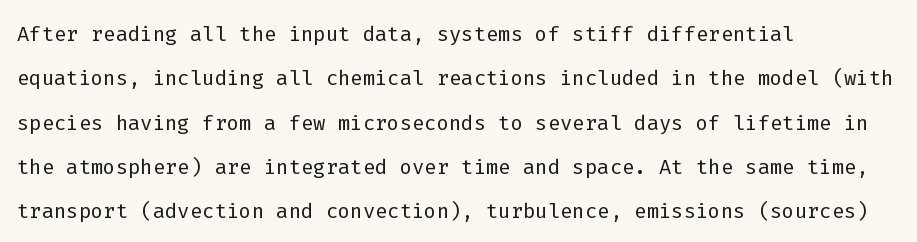
Q: Is the text bold? A: No.
Q: Is the text italic (slanted)? A: No, it is upright.
Q: Is the typeface a serif or a sans-serif typeface? A: Sans-serif.
Q: Is the text underlined? A: No.
Q: How is the paragraph aligned? A: Left-aligned.
Q: Is the spacing between letters normal or unusually wide? A: Normal.
Q: Is the spacing between lines tight, normal or loose? A: Normal.
Q: Width (condensed, normal, or wide)? A: Normal.
Q: Stroke contrast? A: Low.
Q: x-height? A: Medium.
Q: Monospaced? A: Yes.
